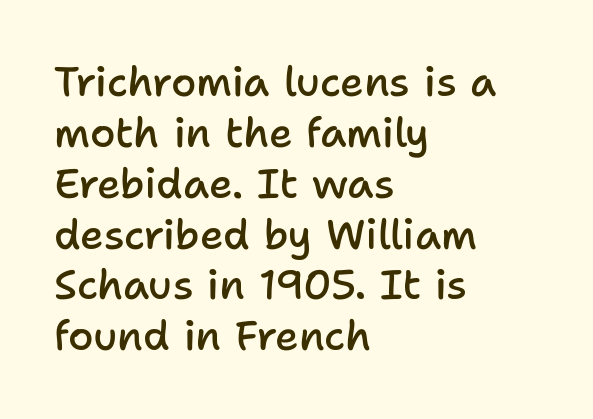
{"serif": "no", "italic": "no", "bold": "semi", "weight": "semibold", "width": "normal", "stroke_contrast": "low", "x_height": "medium", "monospaced": "no", "underline": "no", "align": "left", "line_spacing_ratio": 1.24, "letter_spacing": "normal", "letter_spacing_em": 0.0, "glyph_px": 41}
